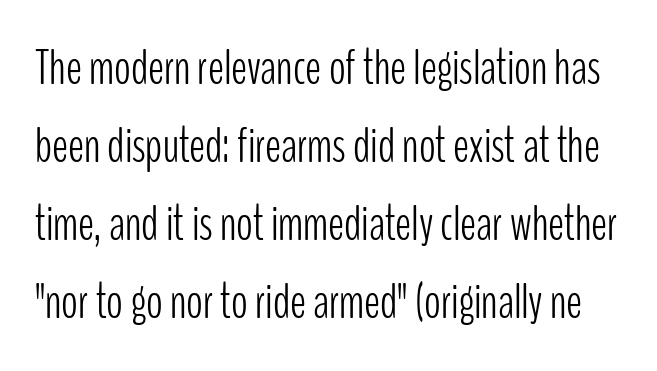
The image shows 49 px light, condensed sans-serif type, upright; set normal line spacing (1.59x), normal letter spacing, not underlined; low stroke contrast and a medium x-height.
